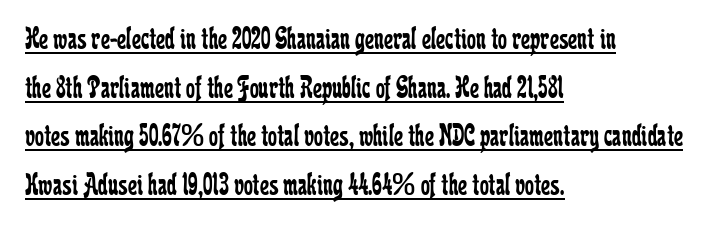
{"serif": "yes", "italic": "no", "bold": "no", "weight": "regular", "width": "condensed", "stroke_contrast": "low", "x_height": "medium", "monospaced": "no", "underline": "yes", "align": "left", "line_spacing": "normal", "line_spacing_ratio": 1.52, "letter_spacing": "normal", "letter_spacing_em": 0.0, "glyph_px": 32}
